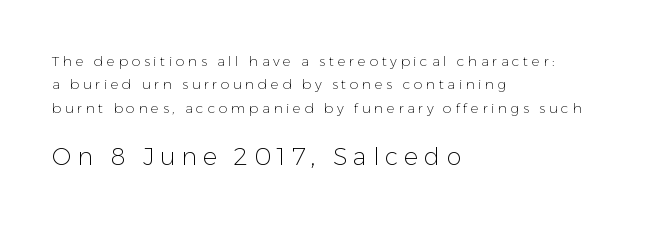
Each new line begins a customary step beneath the previous one. The horizontal fit of the characters is loose and conspicuously gappy. The space directly below the letters is spotless. The cut favours lightness, reaching ordinary text weight at its darkest. Each line starts at the same left margin while the right side varies. Bigger letters appear in the bottom chunk; the top chunk is reduced.
